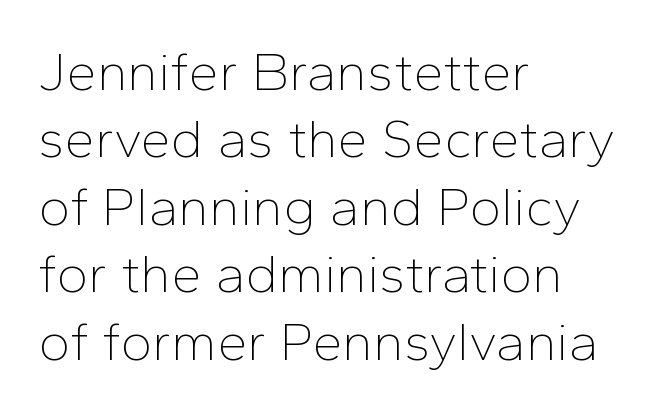
{"serif": "no", "italic": "no", "bold": "no", "weight": "thin", "width": "normal", "stroke_contrast": "low", "x_height": "medium", "monospaced": "no", "underline": "no", "align": "left", "line_spacing": "normal", "line_spacing_ratio": 1.25, "letter_spacing": "normal", "letter_spacing_em": 0.0, "glyph_px": 54}
